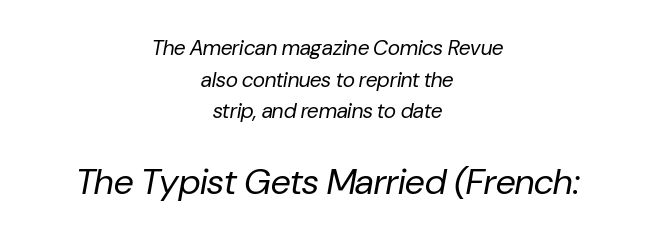
The image shows 36 px regular-weight type, italic (leaning right); set centered, normal line spacing (1.51x), normal letter spacing, not underlined; the second (bottom) block is 1.71x larger; low stroke contrast and a medium x-height.
